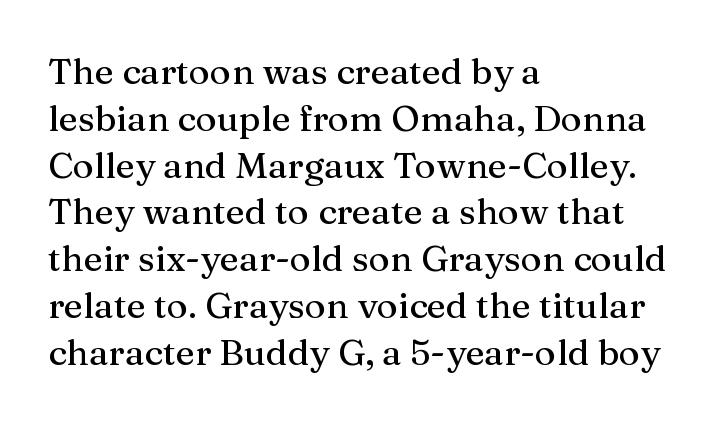
The image shows 36 px serif type, upright; set left-aligned, normal line spacing (1.3x), normal letter spacing, not underlined; medium stroke contrast and a medium x-height.
